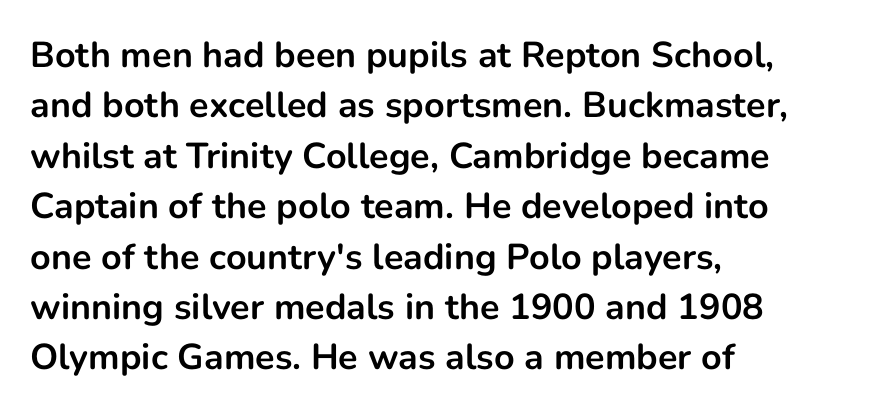
Q: Is the text bold? A: Yes.
Q: Is the text italic (slanted)? A: No, it is upright.
Q: Is the typeface a serif or a sans-serif typeface? A: Sans-serif.
Q: Is the text underlined? A: No.
Q: How is the paragraph aligned? A: Left-aligned.
Q: Is the spacing between letters normal or unusually wide? A: Normal.
Q: Is the spacing between lines tight, normal or loose? A: Normal.
Q: Width (condensed, normal, or wide)? A: Normal.
Q: Stroke contrast? A: Low.
Q: x-height? A: Medium.
Q: Monospaced? A: No.
